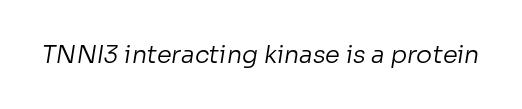
The image shows 24 px text type; set normal letter spacing, not underlined.
